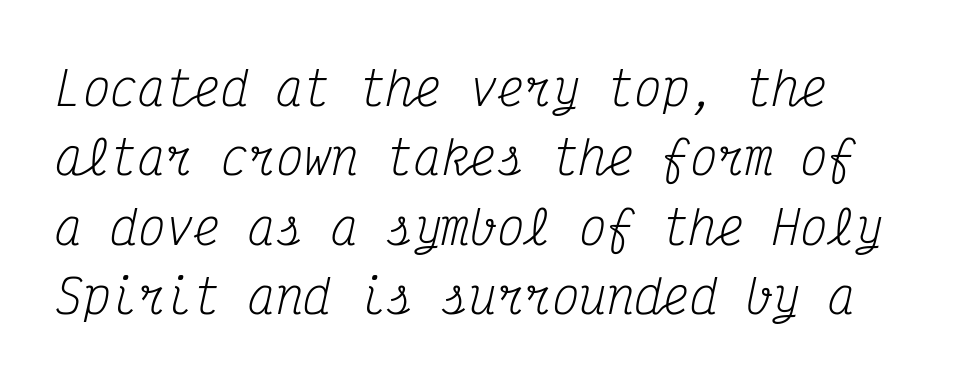
{"serif": "yes", "italic": "yes", "lean": "right", "slant_degrees": 12, "bold": "no", "weight": "regular", "width": "condensed", "stroke_contrast": "medium", "x_height": "medium", "monospaced": "yes", "underline": "no", "line_spacing": "normal", "line_spacing_ratio": 1.51, "letter_spacing": "normal", "letter_spacing_em": 0.0, "glyph_px": 46}
